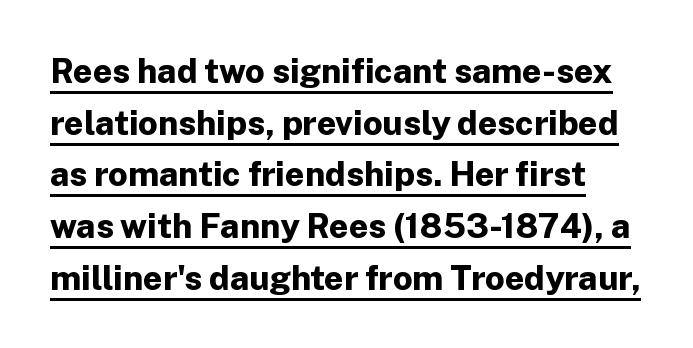
Q: Is the text bold? A: Yes.
Q: Is the text italic (slanted)? A: No, it is upright.
Q: Is the typeface a serif or a sans-serif typeface? A: Sans-serif.
Q: Is the text underlined? A: Yes.
Q: Is the spacing between letters normal or unusually wide? A: Normal.
Q: Is the spacing between lines tight, normal or loose? A: Normal.
Q: Width (condensed, normal, or wide)? A: Normal.
Q: Stroke contrast? A: Low.
Q: x-height? A: Medium.
Q: Monospaced? A: No.
